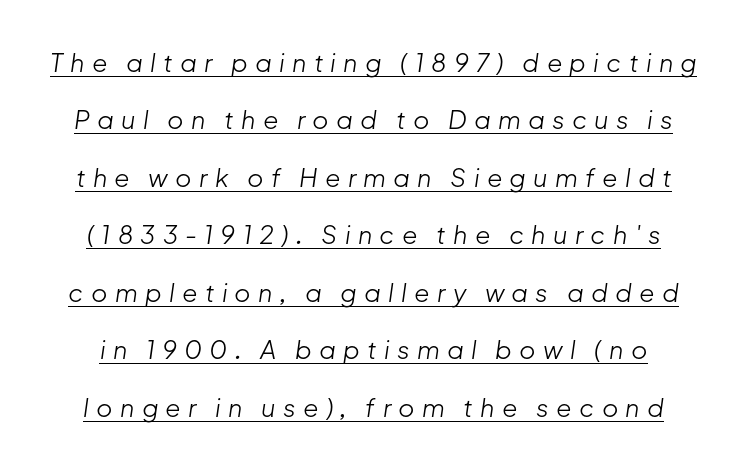
These lines were composed using italics. Has an underline been added? It has. If you measured baseline to baseline, you'd find a long distance. These lines have a slow, spaced-out rhythm from letter to letter. Compared with a typical body face, this is equally light or lighter still.
